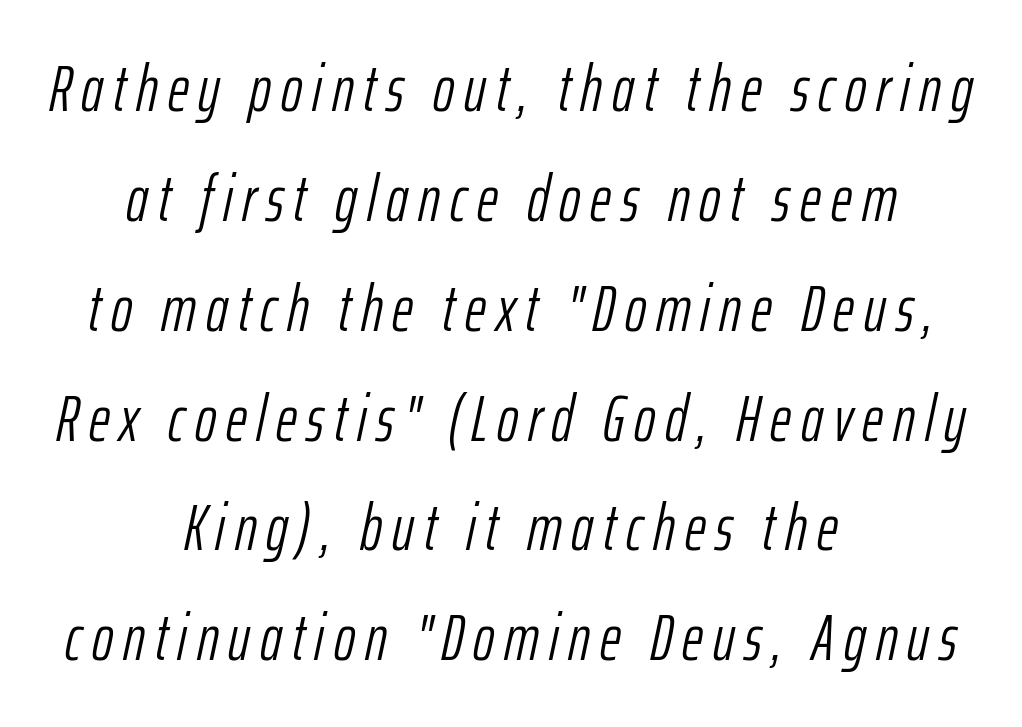
The image shows 65 px light, condensed type, italic (leaning right); set centered, normal line spacing (1.69x), not underlined; low stroke contrast and a medium x-height.
